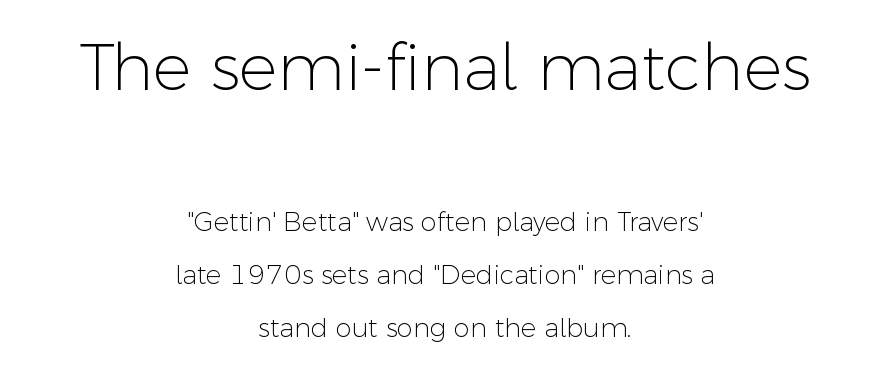
The image shows 65 px light sans-serif type, upright; set centered, loose line spacing (2.03x), normal letter spacing, not underlined; the first (top) block is 2.5x larger; low stroke contrast and a medium x-height.
